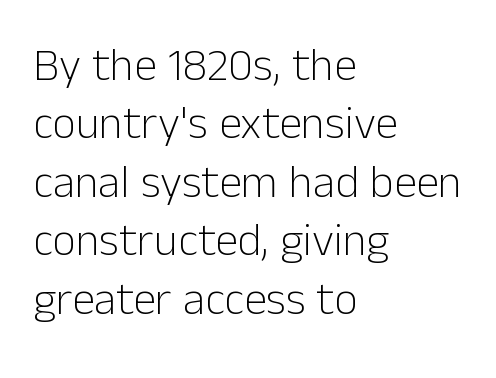
{"serif": "no", "italic": "no", "bold": "no", "weight": "light", "width": "normal", "stroke_contrast": "low", "x_height": "medium", "monospaced": "no", "underline": "no", "align": "left", "line_spacing": "normal", "line_spacing_ratio": 1.27, "letter_spacing": "normal", "letter_spacing_em": 0.0, "glyph_px": 46}
